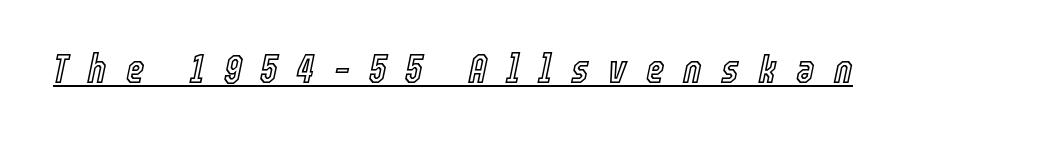
The image shows 40 px condensed type, italic (leaning right); set unusually wide letter spacing (+0.48 em), underlined; a medium x-height.
